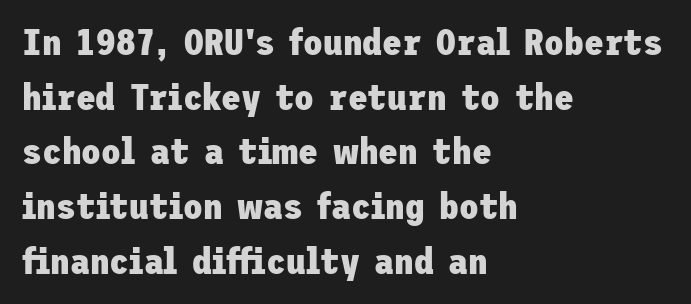
The image shows 36 px heavy sans-serif type, upright; set left-aligned, normal line spacing (1.52x), normal letter spacing, not underlined; low stroke contrast and a medium x-height.
